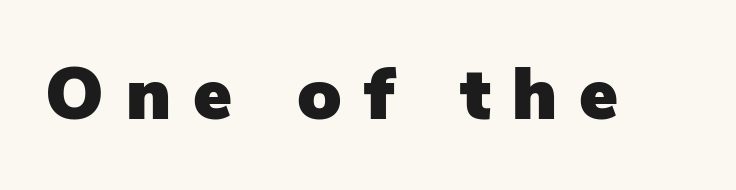
The image shows 73 px sans-serif type, upright; set unusually wide letter spacing (+0.3 em), not underlined; low stroke contrast and a medium x-height.
